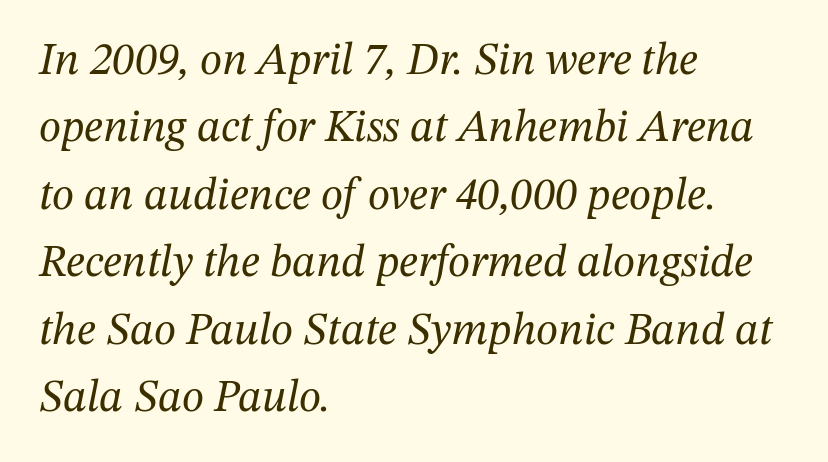
The image shows 45 px regular-weight serif type, italic (leaning right); set left-aligned, normal line spacing (1.5x), normal letter spacing, not underlined; medium stroke contrast and a medium x-height.
